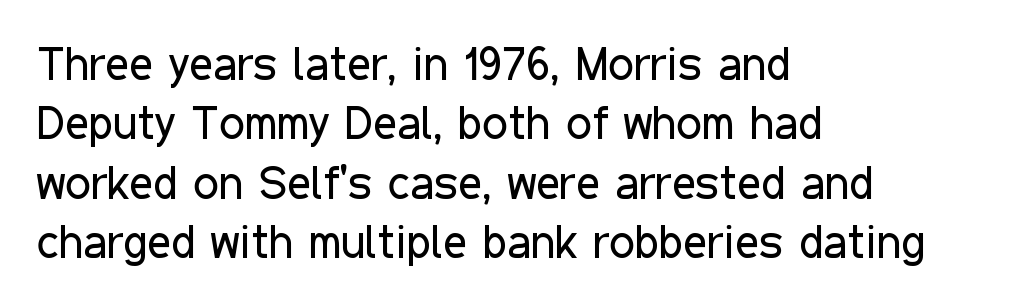
Line beginnings align vertically; line endings do not. No extra ink here — the face is not bold. These lines keep a tight, regular rhythm from letter to letter. The rendering uses natural spacing where letterforms have individual widths.
